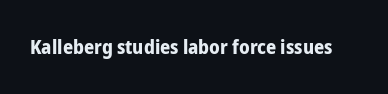
{"italic": "no", "bold": "yes", "underline": "no", "letter_spacing": "normal", "letter_spacing_em": 0.0, "glyph_px": 20}
